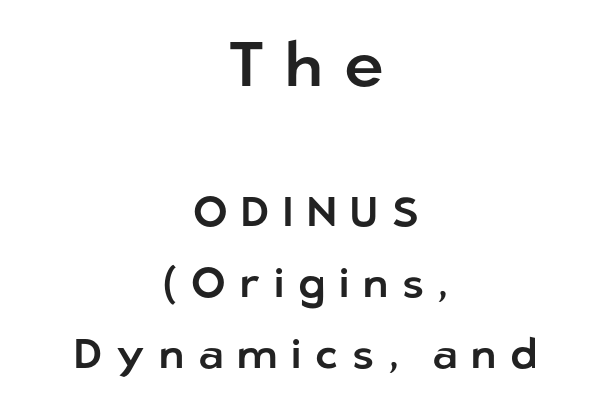
Q: Is the text italic (slanted)? A: No, it is upright.
Q: Is the typeface a serif or a sans-serif typeface? A: Sans-serif.
Q: Is the text underlined? A: No.
Q: How is the paragraph aligned? A: Centered.
Q: Is the spacing between letters normal or unusually wide? A: Unusually wide.
Q: Which block of text is set in a larger size, the first (top) or the second (bottom)? A: The first (top) one.
Q: Width (condensed, normal, or wide)? A: Normal.
Q: Stroke contrast? A: Low.
Q: x-height? A: Medium.
Q: Monospaced? A: No.
